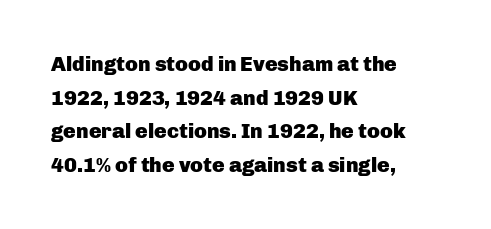
Q: Is the text bold? A: Yes.
Q: Is the text italic (slanted)? A: No, it is upright.
Q: Is the text underlined? A: No.
Q: How is the paragraph aligned? A: Left-aligned.
Q: Is the spacing between letters normal or unusually wide? A: Normal.
Q: Is the spacing between lines tight, normal or loose? A: Normal.
